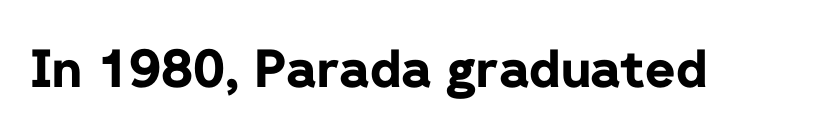
The image shows 52 px bold sans-serif type, upright; set normal letter spacing, not underlined; low stroke contrast and a medium x-height.
